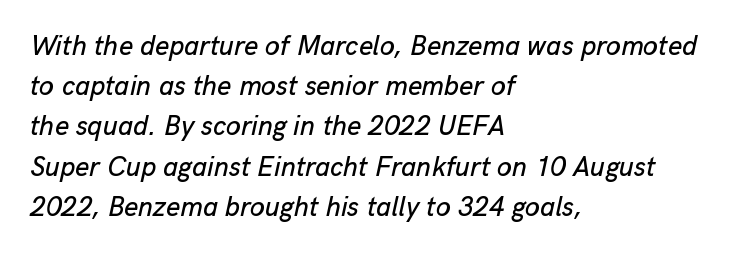
Q: Is the text italic (slanted)? A: Yes, it leans right by about 13 degrees.
Q: Is the text underlined? A: No.
Q: How is the paragraph aligned? A: Left-aligned.
Q: Is the spacing between letters normal or unusually wide? A: Normal.
Q: Is the spacing between lines tight, normal or loose? A: Normal.
